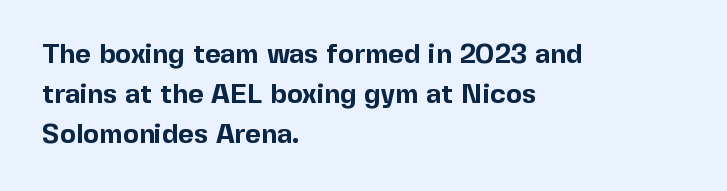
Q: Is the text bold? A: Yes.
Q: Is the text italic (slanted)? A: No, it is upright.
Q: Is the text underlined? A: No.
Q: How is the paragraph aligned? A: Left-aligned.
Q: Is the spacing between letters normal or unusually wide? A: Normal.
Q: Is the spacing between lines tight, normal or loose? A: Normal.
